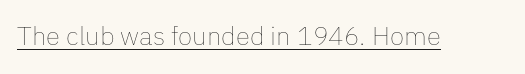
{"italic": "no", "bold": "no", "underline": "yes", "letter_spacing": "normal", "letter_spacing_em": 0.0, "glyph_px": 26}
